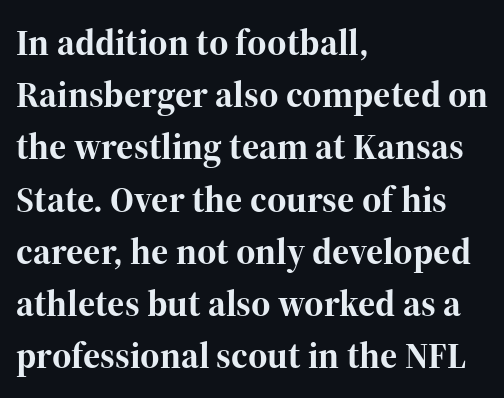
{"serif": "yes", "italic": "no", "bold": "yes", "weight": "bold", "width": "normal", "stroke_contrast": "high", "x_height": "medium", "monospaced": "no", "underline": "no", "align": "left", "line_spacing": "normal", "line_spacing_ratio": 1.41, "letter_spacing": "normal", "letter_spacing_em": 0.0, "glyph_px": 37}
